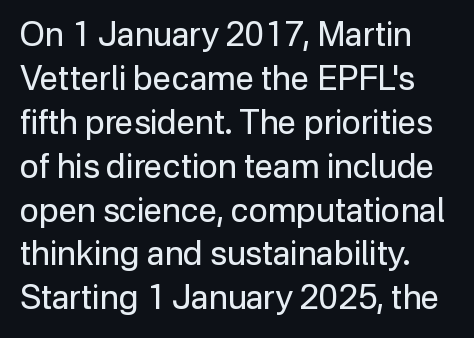
The image shows 33 px regular-weight sans-serif type, upright; set left-aligned, normal line spacing (1.33x), normal letter spacing, not underlined; low stroke contrast and a medium x-height.
